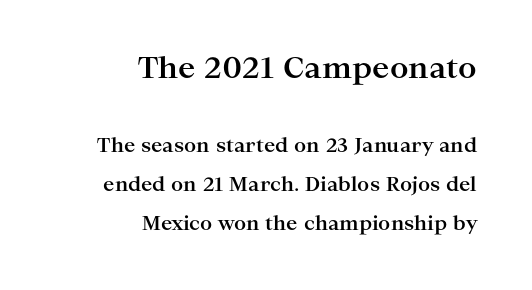
{"serif": "yes", "italic": "no", "bold": "yes", "weight": "bold", "width": "wide", "stroke_contrast": "high", "x_height": "medium", "monospaced": "no", "underline": "no", "align": "right", "line_spacing": "loose", "line_spacing_ratio": 2.04, "letter_spacing": "normal", "letter_spacing_em": 0.0, "larger_block": "first", "size_ratio": 1.53, "glyph_px": 29}
